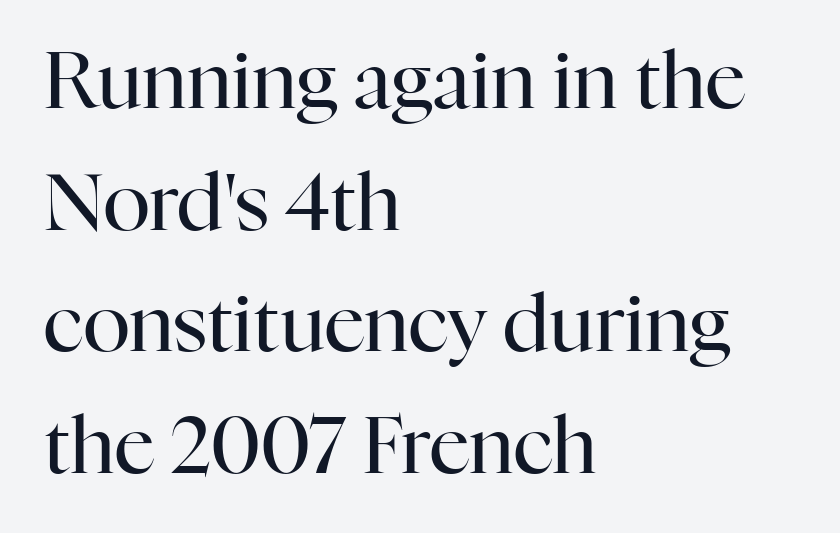
The image shows 79 px regular-weight serif type, upright; set left-aligned, normal line spacing (1.54x), normal letter spacing, not underlined; high stroke contrast and a medium x-height.
